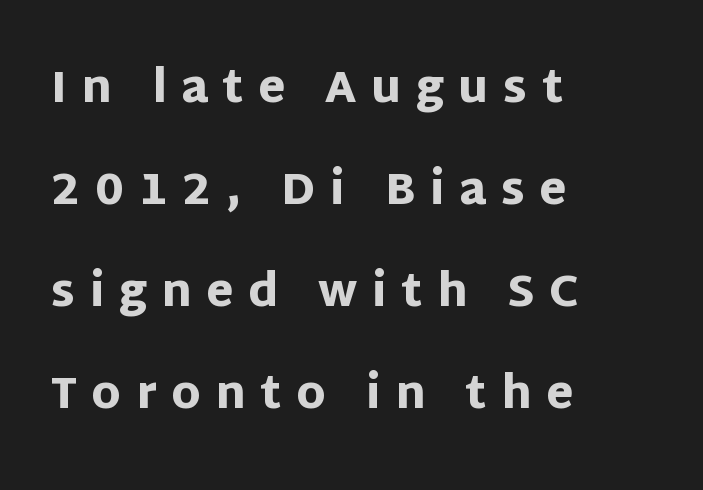
{"serif": "no", "italic": "no", "bold": "yes", "weight": "heavy", "width": "normal", "stroke_contrast": "low", "x_height": "large", "monospaced": "no", "underline": "no", "align": "left", "line_spacing": "loose", "line_spacing_ratio": 2.32, "letter_spacing": "wide", "letter_spacing_em": 0.33, "glyph_px": 44}
